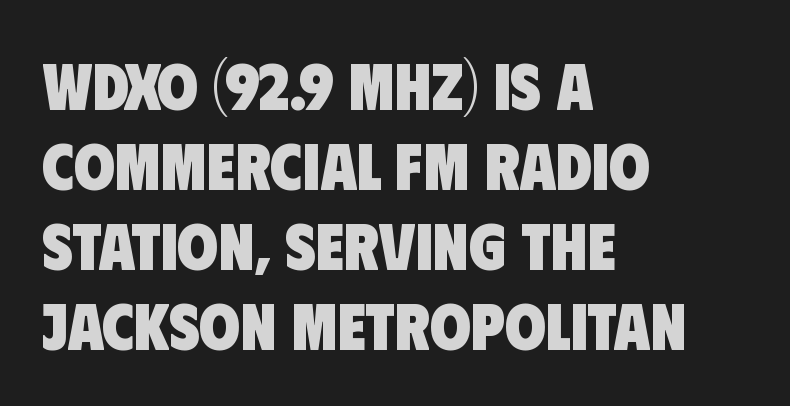
The image shows 66 px heavy, condensed sans-serif type; set left-aligned, line spacing 1.21x, normal letter spacing, not underlined; low stroke contrast and a large x-height.
